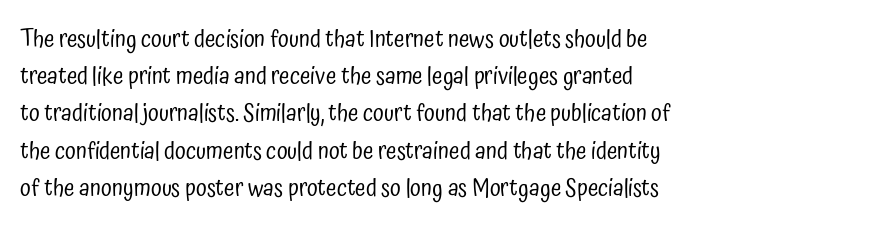
Q: Is the text bold? A: No.
Q: Is the text italic (slanted)? A: No, it is upright.
Q: Is the text underlined? A: No.
Q: How is the paragraph aligned? A: Left-aligned.
Q: Is the spacing between letters normal or unusually wide? A: Normal.
Q: Is the spacing between lines tight, normal or loose? A: Normal.
